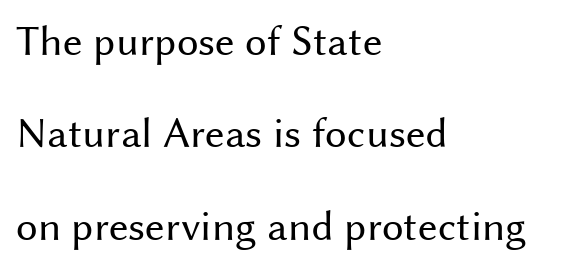
Q: Is the text bold? A: No.
Q: Is the text italic (slanted)? A: No, it is upright.
Q: Is the typeface a serif or a sans-serif typeface? A: Sans-serif.
Q: Is the text underlined? A: No.
Q: How is the paragraph aligned? A: Left-aligned.
Q: Is the spacing between letters normal or unusually wide? A: Normal.
Q: Is the spacing between lines tight, normal or loose? A: Loose.
Q: Width (condensed, normal, or wide)? A: Normal.
Q: Stroke contrast? A: Medium.
Q: x-height? A: Medium.
Q: Monospaced? A: No.
